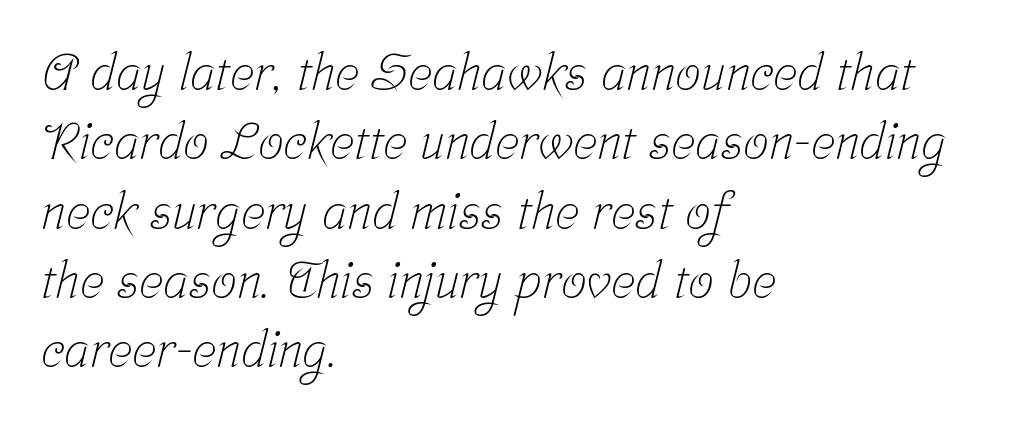
Q: Is the text bold? A: No.
Q: Is the typeface a serif or a sans-serif typeface? A: Serif.
Q: Is the text underlined? A: No.
Q: How is the paragraph aligned? A: Left-aligned.
Q: Is the spacing between letters normal or unusually wide? A: Normal.
Q: Is the spacing between lines tight, normal or loose? A: Normal.
Q: Width (condensed, normal, or wide)? A: Condensed.
Q: Stroke contrast? A: Low.
Q: x-height? A: Medium.
Q: Monospaced? A: No.
